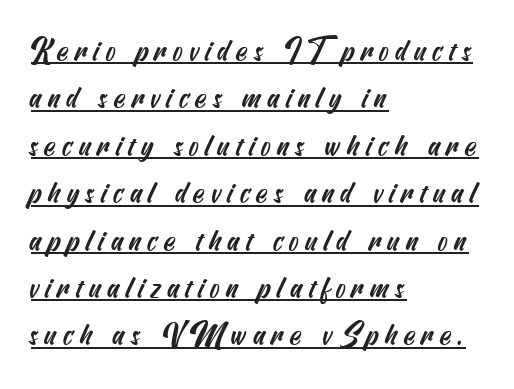
The image shows 30 px condensed sans-serif type; set left-aligned, normal line spacing (1.58x), unusually wide letter spacing (+0.2 em), underlined; medium stroke contrast and a small x-height.
